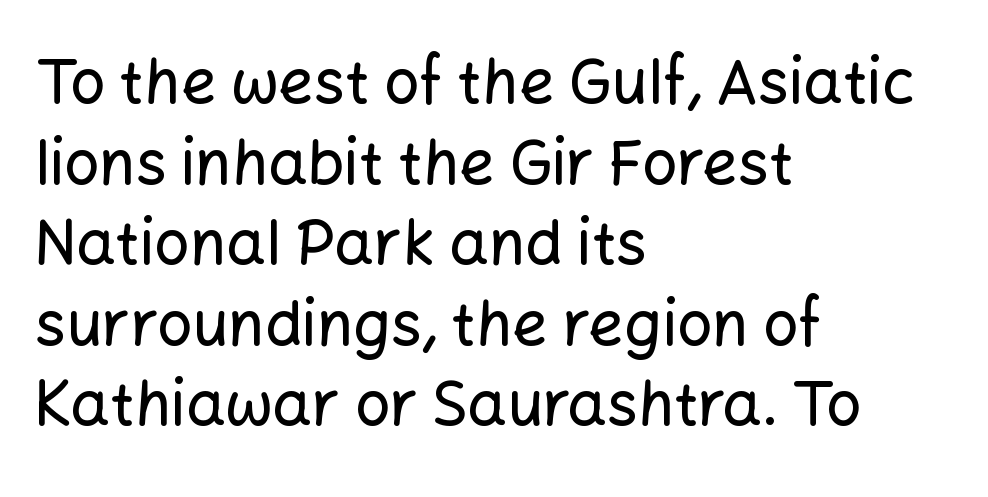
The image shows 62 px sans-serif type, upright; set left-aligned, normal line spacing (1.3x), normal letter spacing, not underlined; low stroke contrast and a medium x-height.
